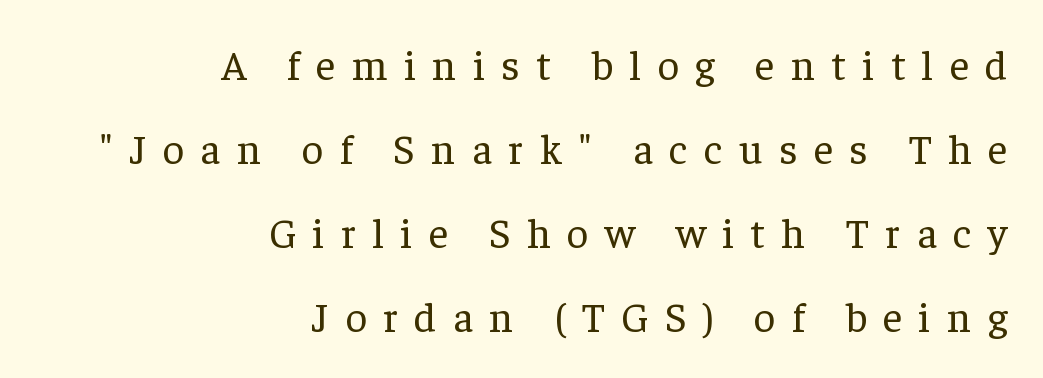
A student would call this right alignment; a typographer would say flush right, rag left. Do the characters align in a grid? No, the font is proportional. This is roman type, the default non-slanted kind. A typesetter would label this face a serif. Loosely led — the rows are spread out.
